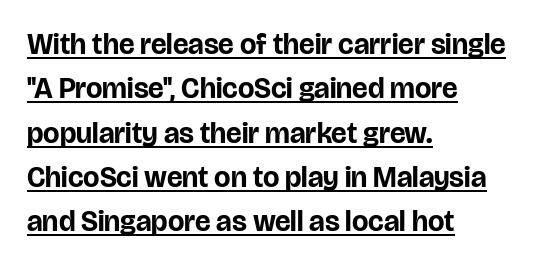
The image shows 29 px bold sans-serif type, upright; set left-aligned, normal line spacing (1.53x), normal letter spacing, underlined; low stroke contrast and a large x-height.
